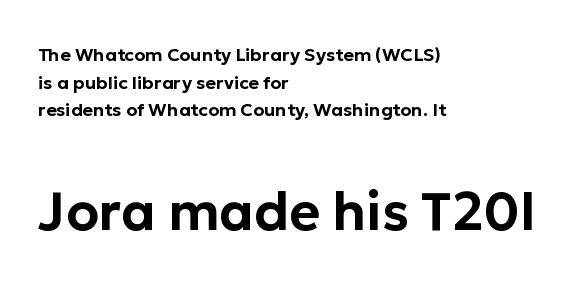
Nope, no serifs anywhere on these letters. Here the designer chose a conventional face with non-uniform glyph widths. The letters stand upright; this is a roman face. This sample uses plain, unmodified letter spacing. The later block is typeset at a bigger size than the earlier block. Where is the straight margin? On the left.
